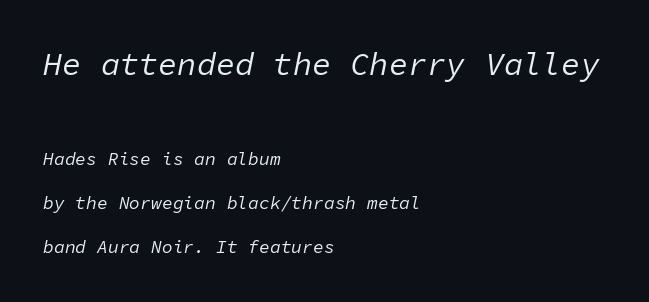
{"italic": "yes", "lean": "right", "slant_degrees": 11, "bold": "no", "weight": "regular", "width": "normal", "stroke_contrast": "low", "x_height": "medium", "monospaced": "yes", "underline": "no", "align": "left", "line_spacing": "loose", "line_spacing_ratio": 2.45, "letter_spacing": "normal", "letter_spacing_em": 0.0, "larger_block": "first", "size_ratio": 1.78, "glyph_px": 32}
